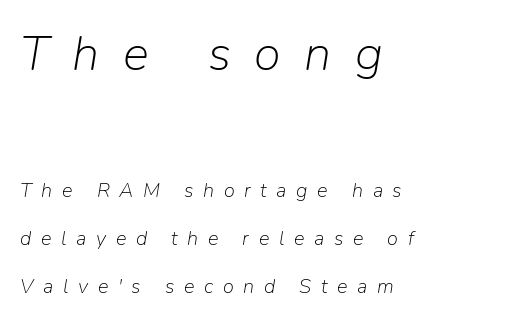
The specimen omits any rule beneath the text block's lines. The first block has been scaled up relative to the second. These lines are set flush left with a ragged right edge. The glyphs look as if they've been sheared to an angle.
